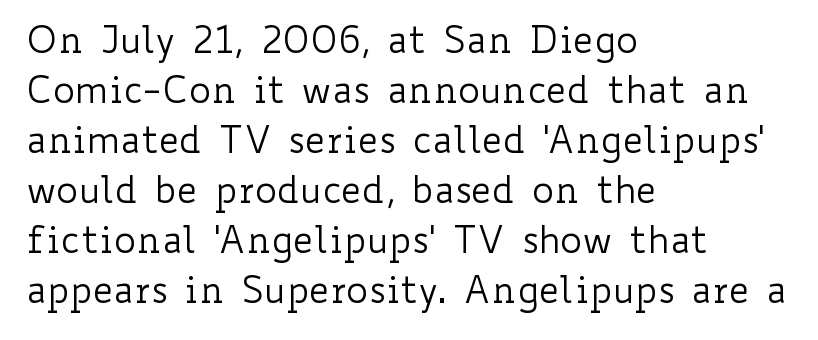
The image shows 37 px regular-weight, wide type, upright; set left-aligned, normal line spacing (1.35x), normal letter spacing, not underlined; low stroke contrast and a small x-height.
